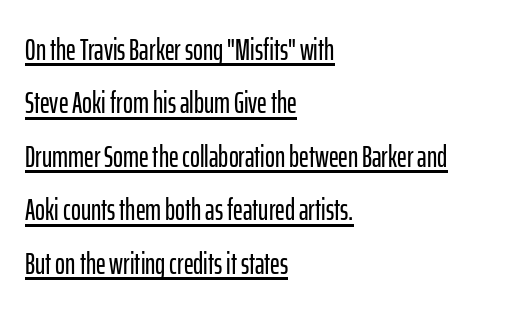
Q: Is the text italic (slanted)? A: No, it is upright.
Q: Is the typeface a serif or a sans-serif typeface? A: Sans-serif.
Q: Is the text underlined? A: Yes.
Q: How is the paragraph aligned? A: Left-aligned.
Q: Is the spacing between letters normal or unusually wide? A: Normal.
Q: Width (condensed, normal, or wide)? A: Condensed.
Q: Stroke contrast? A: Low.
Q: x-height? A: Medium.
Q: Monospaced? A: No.
